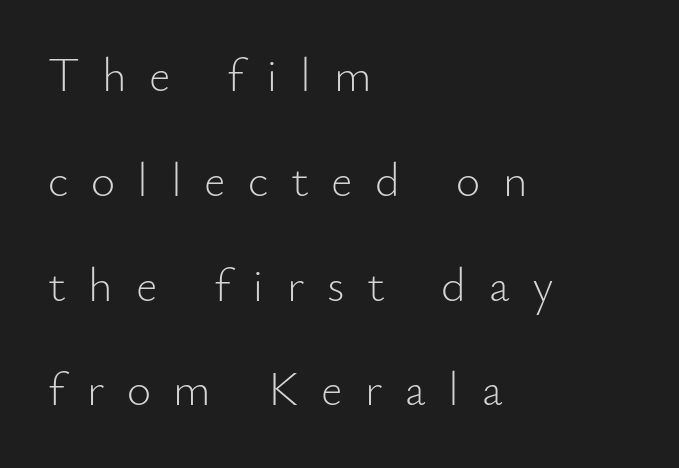
Q: Is the text bold? A: No.
Q: Is the text italic (slanted)? A: No, it is upright.
Q: Is the typeface a serif or a sans-serif typeface? A: Sans-serif.
Q: Is the text underlined? A: No.
Q: How is the paragraph aligned? A: Left-aligned.
Q: Is the spacing between letters normal or unusually wide? A: Unusually wide.
Q: Is the spacing between lines tight, normal or loose? A: Loose.
Q: Width (condensed, normal, or wide)? A: Normal.
Q: Stroke contrast? A: Low.
Q: x-height? A: Small.
Q: Monospaced? A: No.
